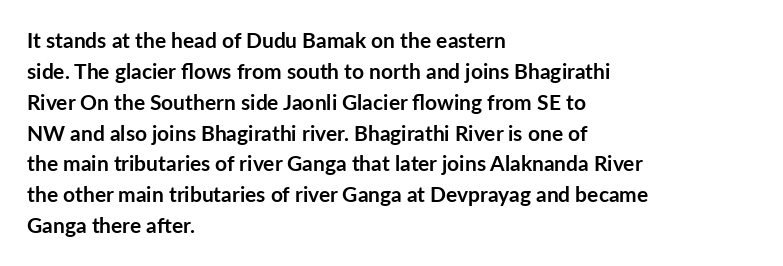
The image shows 21 px bold type, upright; set left-aligned, normal line spacing (1.47x), normal letter spacing, not underlined.
